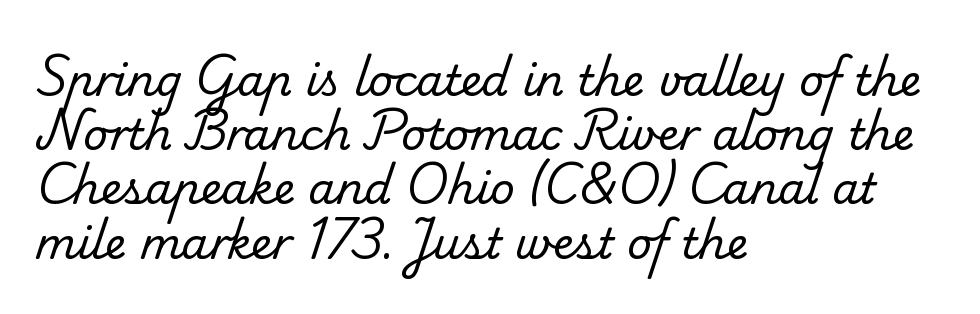
Q: Is the text bold? A: No.
Q: Is the typeface a serif or a sans-serif typeface? A: Serif.
Q: Is the text underlined? A: No.
Q: How is the paragraph aligned? A: Left-aligned.
Q: Is the spacing between letters normal or unusually wide? A: Normal.
Q: Is the spacing between lines tight, normal or loose? A: Normal.
Q: Width (condensed, normal, or wide)? A: Normal.
Q: Stroke contrast? A: Low.
Q: x-height? A: Small.
Q: Monospaced? A: No.
